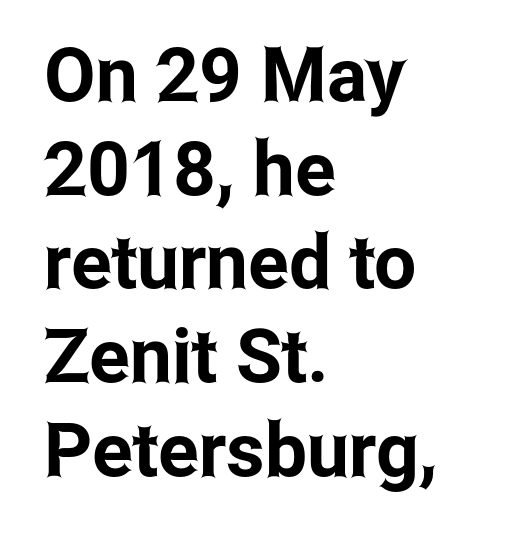
The passage shown is not underscored anywhere. Do the letters lean? They stand straight. The gaps between neighbouring characters are ordinary and unremarkable. To sum up the face: it is a sans, with no serifs. Proportional: the letters do not fall into vertical columns. The rendering uses a moderate line-height, typical for paragraphs.
